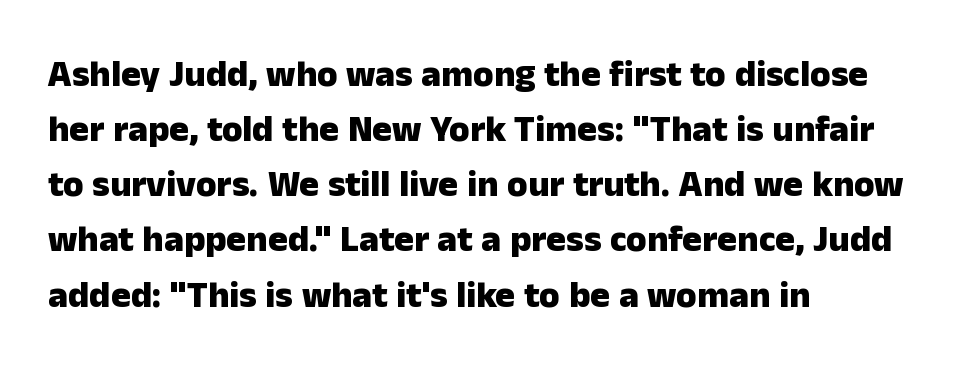
{"serif": "no", "italic": "no", "bold": "yes", "weight": "heavy", "width": "normal", "stroke_contrast": "low", "x_height": "medium", "monospaced": "no", "underline": "no", "align": "left", "line_spacing": "normal", "line_spacing_ratio": 1.49, "letter_spacing": "normal", "letter_spacing_em": 0.0, "glyph_px": 37}
